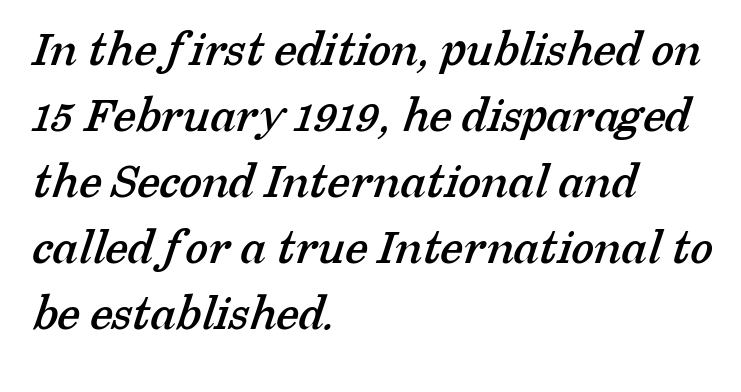
Q: Is the typeface a serif or a sans-serif typeface? A: Serif.
Q: Is the text underlined? A: No.
Q: How is the paragraph aligned? A: Left-aligned.
Q: Is the spacing between letters normal or unusually wide? A: Normal.
Q: Is the spacing between lines tight, normal or loose? A: Normal.
Q: Width (condensed, normal, or wide)? A: Normal.
Q: Stroke contrast? A: Low.
Q: x-height? A: Medium.
Q: Monospaced? A: No.
